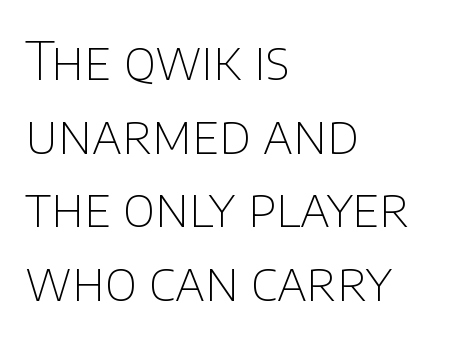
Q: Is the text bold? A: No.
Q: Is the text italic (slanted)? A: No, it is upright.
Q: Is the typeface a serif or a sans-serif typeface? A: Sans-serif.
Q: Is the text underlined? A: No.
Q: How is the paragraph aligned? A: Left-aligned.
Q: Is the spacing between letters normal or unusually wide? A: Normal.
Q: Is the spacing between lines tight, normal or loose? A: Normal.
Q: Width (condensed, normal, or wide)? A: Normal.
Q: Stroke contrast? A: Low.
Q: x-height? A: Large.
Q: Monospaced? A: No.
